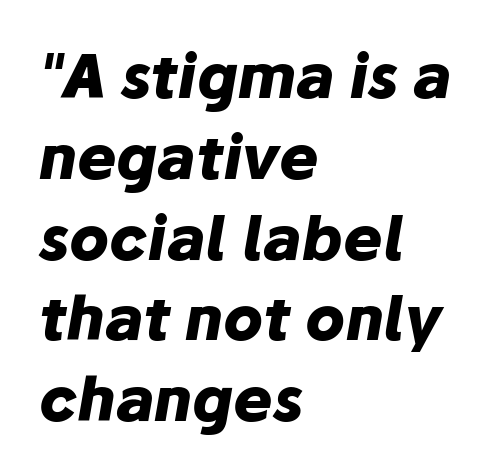
The face used here is rendered with its standard letterfit. The specimen reads as italic at a glance. The rendering uses natural spacing where letterforms have individual widths. Chunky letters — that's bold for sure.
